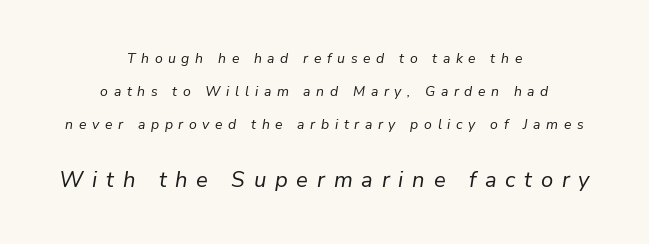
Tracking value appears strongly positive — letters spread wide. Underlining? Definitely not there. Compare the two chunks: the lower has the greater cap height. Weight: regular or lighter.
